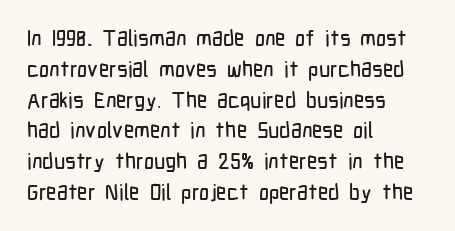
Q: Is the text italic (slanted)? A: No, it is upright.
Q: Is the text underlined? A: No.
Q: How is the paragraph aligned? A: Left-aligned.
Q: Is the spacing between letters normal or unusually wide? A: Normal.
Q: Is the spacing between lines tight, normal or loose? A: Normal.
